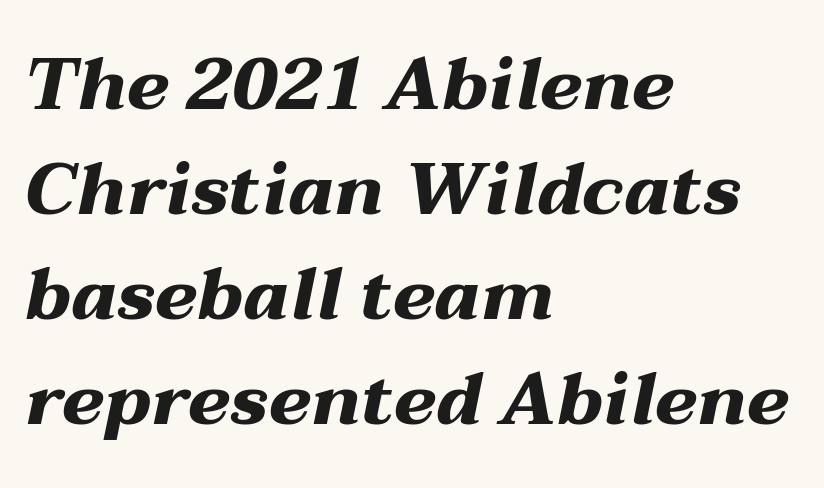
The image shows 72 px heavy, wide type, italic (leaning right); set left-aligned, normal line spacing (1.46x), normal letter spacing, not underlined; medium stroke contrast and a medium x-height.
